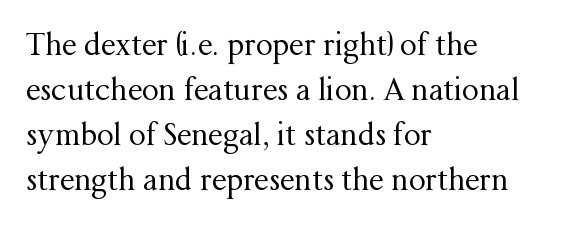
Serifs: yes, visible at the terminals of the letterforms. Horizontally, the lines are justified to the leading edge only. Varying glyph widths throughout — classic text-font behaviour. Style check: upright. Does extra space separate the letters? No, they use regular spacing. Bold? No — there's no thickening of the strokes.
